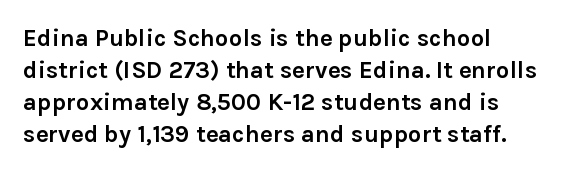
How are the letters spaced? Ordinarily, with no added tracking. Left-aligned paragraph, ragged on the right. The rows are spaced the way most documents space them. The glyphs are unaccompanied by any horizontal stroke below them. Weight check: bold — yes, fully. Ordinary non-slanted type is in use.
